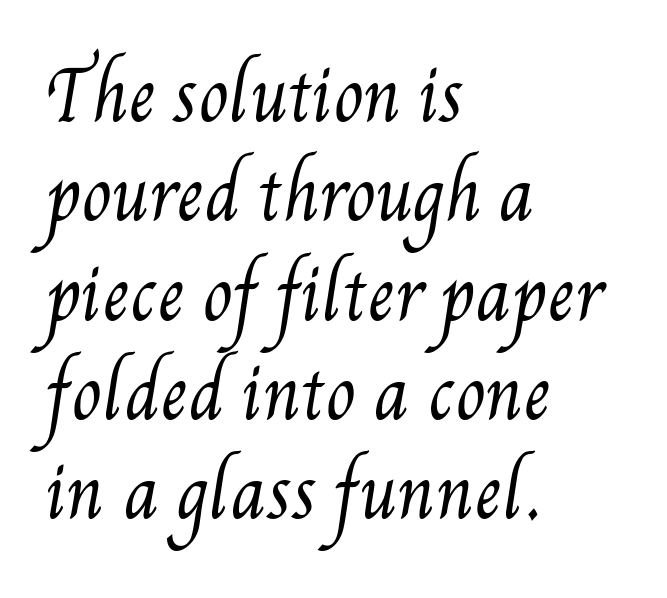
The cut favours lightness, reaching ordinary text weight at its darkest. The area under the type is left untouched. Is this a fixed-width face? No — the glyphs have proportional, varying widths. Each new line begins a customary step beneath the previous one. The paragraph has a hard left edge and a soft right edge. Honestly, the letter spacing is just normal — you wouldn't notice it.
